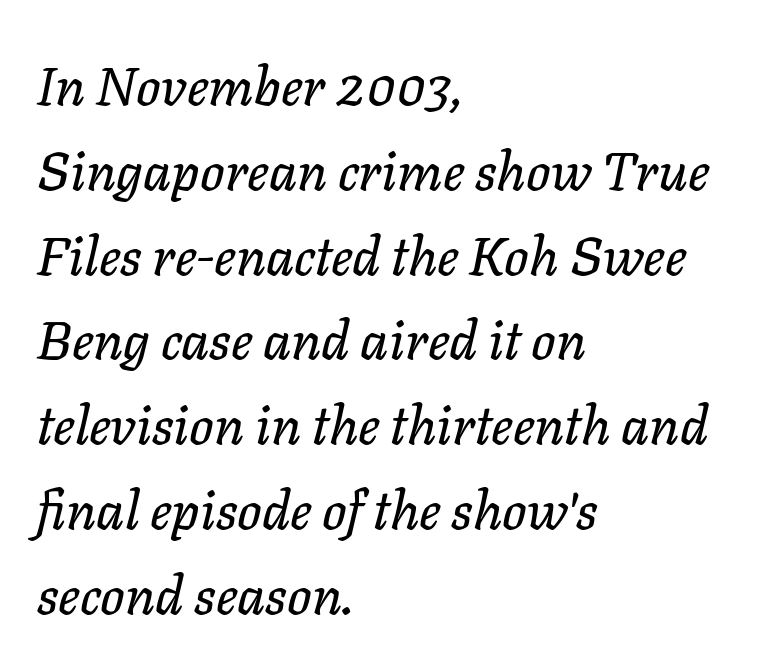
Q: Is the text italic (slanted)? A: Yes, it leans right by about 11 degrees.
Q: Is the text underlined? A: No.
Q: How is the paragraph aligned? A: Left-aligned.
Q: Is the spacing between letters normal or unusually wide? A: Normal.
Q: Is the spacing between lines tight, normal or loose? A: Normal.
Q: Width (condensed, normal, or wide)? A: Normal.
Q: Stroke contrast? A: Low.
Q: x-height? A: Medium.
Q: Monospaced? A: No.
